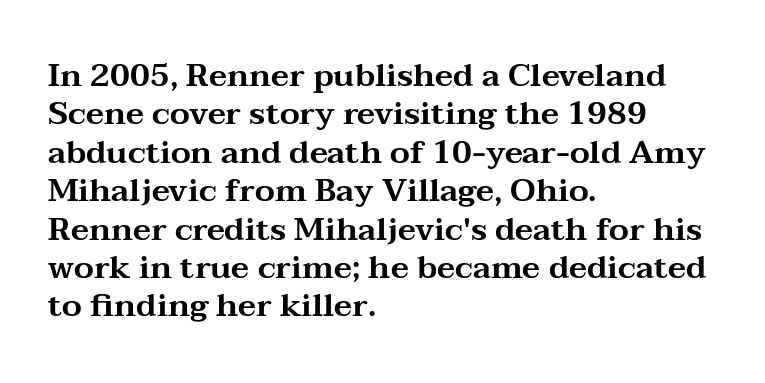
{"serif": "yes", "italic": "no", "width": "wide", "stroke_contrast": "medium", "x_height": "medium", "monospaced": "no", "underline": "no", "align": "left", "line_spacing_ratio": 1.2, "letter_spacing": "normal", "letter_spacing_em": 0.0, "glyph_px": 32}
